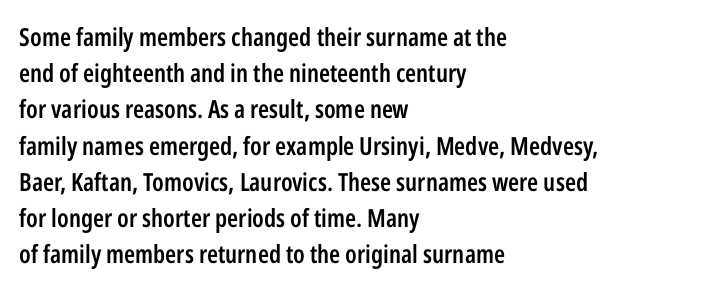
Caption: semibold face, moderately heavy strokes. Type without underlining. Quick note: interline space is typical. Vertical strokes here are truly vertical. Caption: multi-line text, flush left, ragged right.
